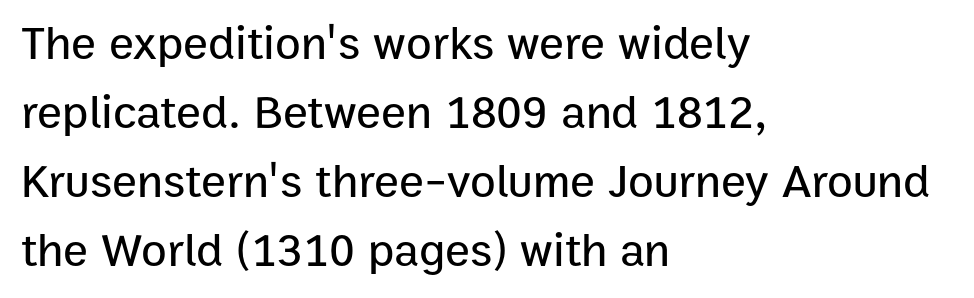
The image shows 47 px sans-serif type, upright; set left-aligned, normal line spacing (1.47x), normal letter spacing, not underlined; low stroke contrast and a medium x-height.
